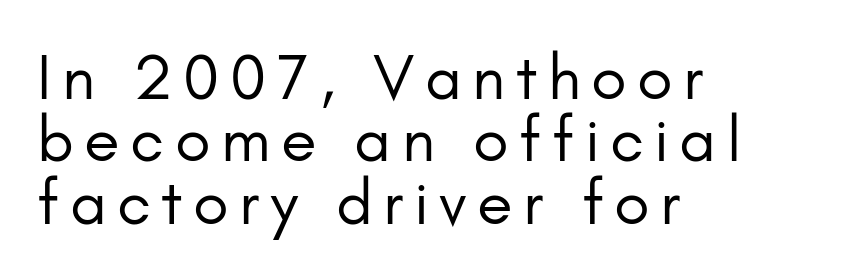
Q: Is the text bold? A: No.
Q: Is the text italic (slanted)? A: No, it is upright.
Q: Is the typeface a serif or a sans-serif typeface? A: Sans-serif.
Q: Is the text underlined? A: No.
Q: How is the paragraph aligned? A: Left-aligned.
Q: Is the spacing between lines tight, normal or loose? A: Tight.
Q: Width (condensed, normal, or wide)? A: Normal.
Q: Stroke contrast? A: Low.
Q: x-height? A: Small.
Q: Monospaced? A: No.
